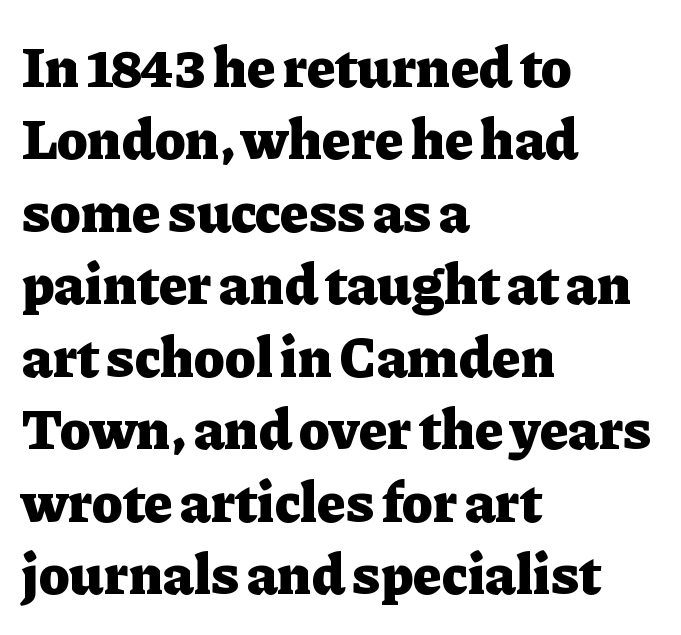
{"serif": "yes", "italic": "no", "bold": "yes", "weight": "heavy", "width": "normal", "stroke_contrast": "low", "x_height": "medium", "monospaced": "no", "underline": "no", "align": "left", "line_spacing": "normal", "line_spacing_ratio": 1.25, "letter_spacing": "normal", "letter_spacing_em": 0.0, "glyph_px": 58}
